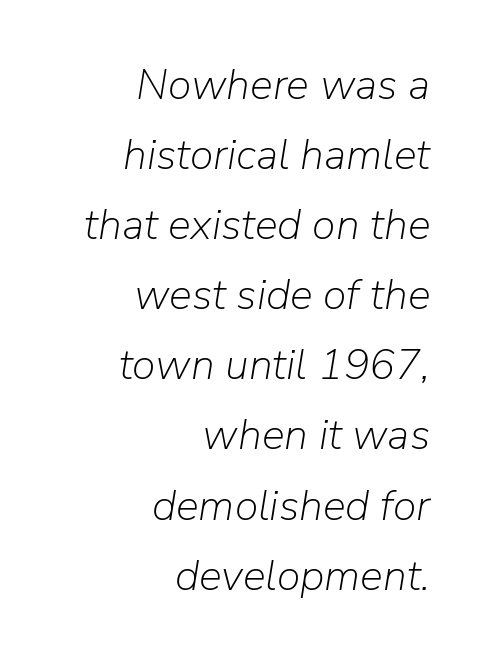
{"italic": "yes", "lean": "right", "slant_degrees": 9, "bold": "no", "weight": "light", "width": "normal", "stroke_contrast": "low", "x_height": "medium", "monospaced": "no", "underline": "no", "align": "right", "line_spacing": "normal", "line_spacing_ratio": 1.63, "letter_spacing": "normal", "letter_spacing_em": 0.0, "glyph_px": 43}
